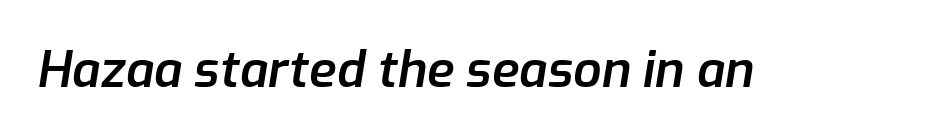
{"italic": "yes", "lean": "right", "slant_degrees": 9, "bold": "semi", "weight": "semibold", "width": "normal", "stroke_contrast": "low", "x_height": "medium", "monospaced": "no", "underline": "no", "letter_spacing": "normal", "letter_spacing_em": 0.0, "glyph_px": 50}
